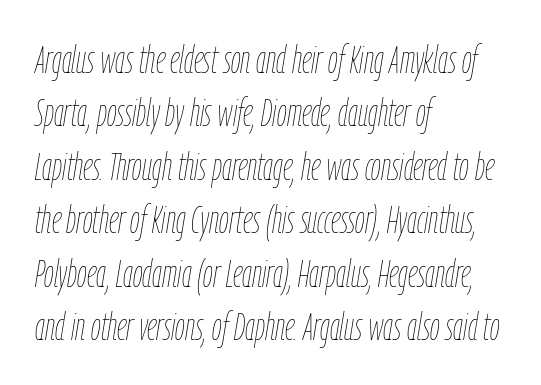
The image shows 39 px thin, condensed type, italic (leaning right); set left-aligned, normal line spacing (1.37x), normal letter spacing, not underlined; low stroke contrast and a medium x-height.
